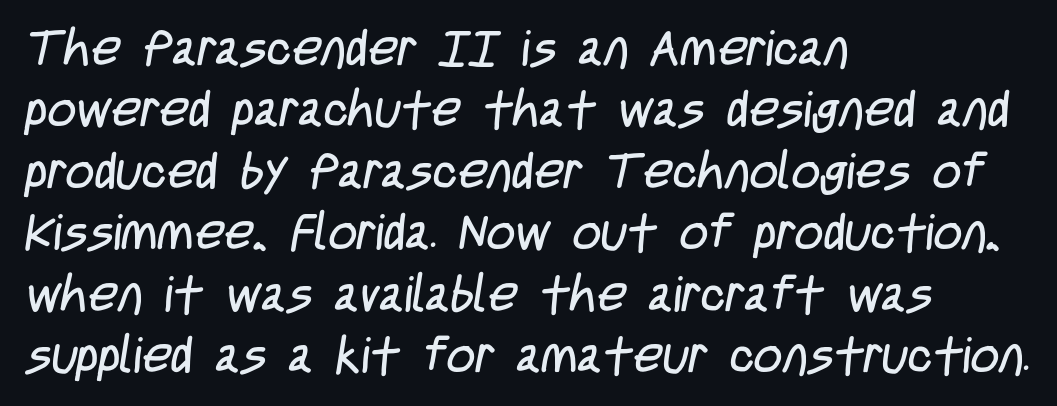
Bold? No — there's no thickening of the strokes. Does extra space separate the letters? No, they use regular spacing. Has an underline been added? It has not. Notice how the passage keeps a crisp vertical edge on the left only.
